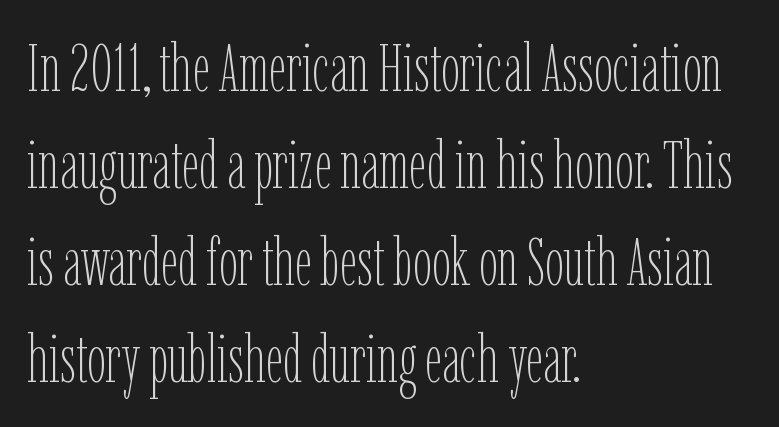
{"italic": "no", "bold": "no", "weight": "thin", "width": "condensed", "stroke_contrast": "low", "x_height": "medium", "monospaced": "no", "underline": "no", "align": "left", "line_spacing": "normal", "line_spacing_ratio": 1.45, "letter_spacing": "normal", "letter_spacing_em": 0.0, "glyph_px": 67}
